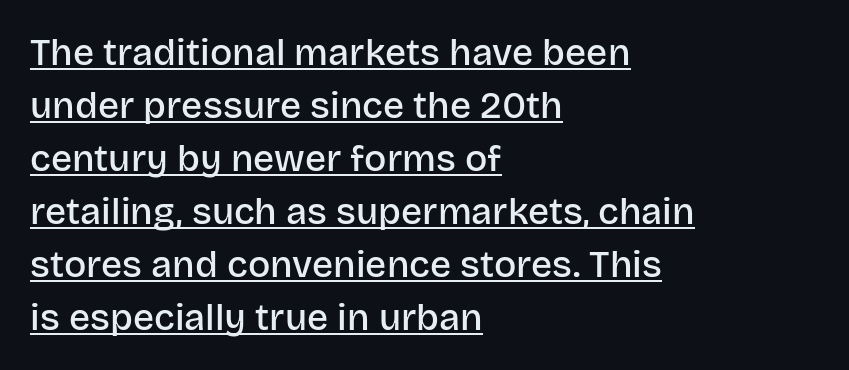
Q: Is the text bold? A: Semi-bold.
Q: Is the text italic (slanted)? A: No, it is upright.
Q: Is the typeface a serif or a sans-serif typeface? A: Sans-serif.
Q: Is the text underlined? A: Yes.
Q: How is the paragraph aligned? A: Left-aligned.
Q: Is the spacing between letters normal or unusually wide? A: Normal.
Q: Is the spacing between lines tight, normal or loose? A: Normal.
Q: Width (condensed, normal, or wide)? A: Normal.
Q: Stroke contrast? A: Low.
Q: x-height? A: Large.
Q: Monospaced? A: No.
